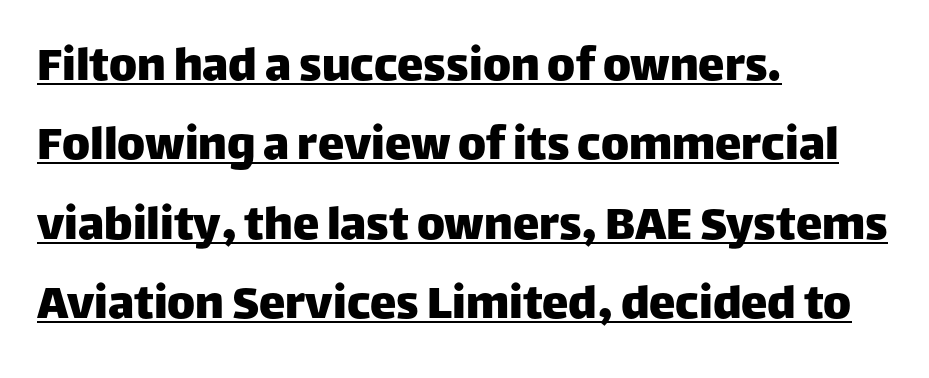
Q: Is the text italic (slanted)? A: No, it is upright.
Q: Is the typeface a serif or a sans-serif typeface? A: Sans-serif.
Q: Is the text underlined? A: Yes.
Q: How is the paragraph aligned? A: Left-aligned.
Q: Is the spacing between letters normal or unusually wide? A: Normal.
Q: Is the spacing between lines tight, normal or loose? A: Normal.
Q: Width (condensed, normal, or wide)? A: Normal.
Q: Stroke contrast? A: Low.
Q: x-height? A: Large.
Q: Monospaced? A: No.
